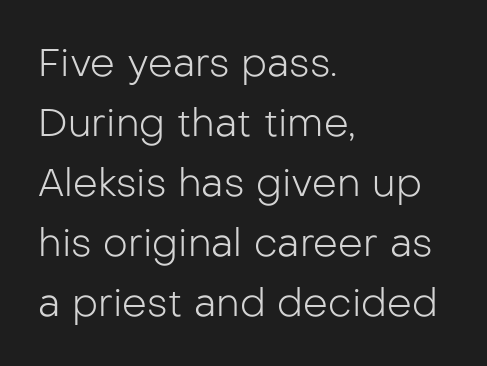
Descender tails drop into unmarked territory. Caption: multi-line text, flush left, ragged right. Quick note: not italic, upright. This sample has the flowing, uneven cadence of proportional lettering. Regular leading.
